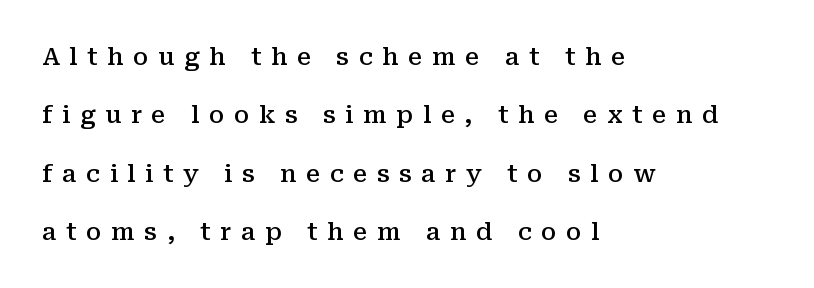
Horizontally, the lines are justified to the leading edge only. A roman cut, with each character standing at attention. Caption: expanded tracking, letters set apart. A semibold gives these letters moderate extra thickness, short of bold. A great deal of white space separates one row of letters from the next. Descenders hang freely into open space.
